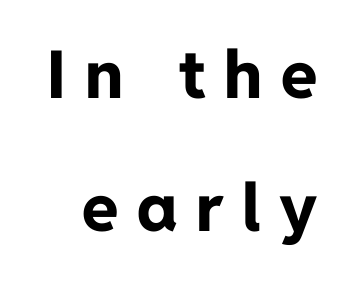
The image shows 66 px bold sans-serif type, upright; set loose line spacing (2.02x), unusually wide letter spacing (+0.28 em), not underlined; low stroke contrast and a medium x-height.
